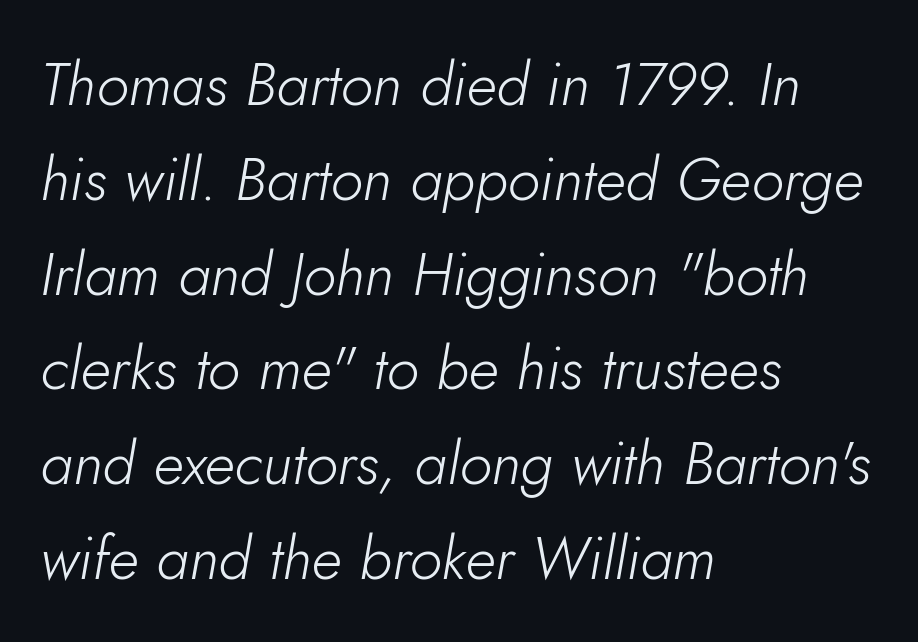
{"italic": "yes", "lean": "right", "slant_degrees": 10, "bold": "no", "weight": "light", "width": "normal", "stroke_contrast": "low", "x_height": "small", "monospaced": "no", "underline": "no", "align": "left", "line_spacing": "normal", "line_spacing_ratio": 1.58, "letter_spacing": "normal", "letter_spacing_em": 0.0, "glyph_px": 60}
